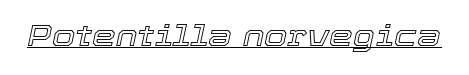
Q: Is the text italic (slanted)? A: Yes, it leans right by about 12 degrees.
Q: Is the text underlined? A: Yes.
Q: Is the spacing between letters normal or unusually wide? A: Normal.
Q: Width (condensed, normal, or wide)? A: Normal.
Q: x-height? A: Medium.
Q: Monospaced? A: No.
